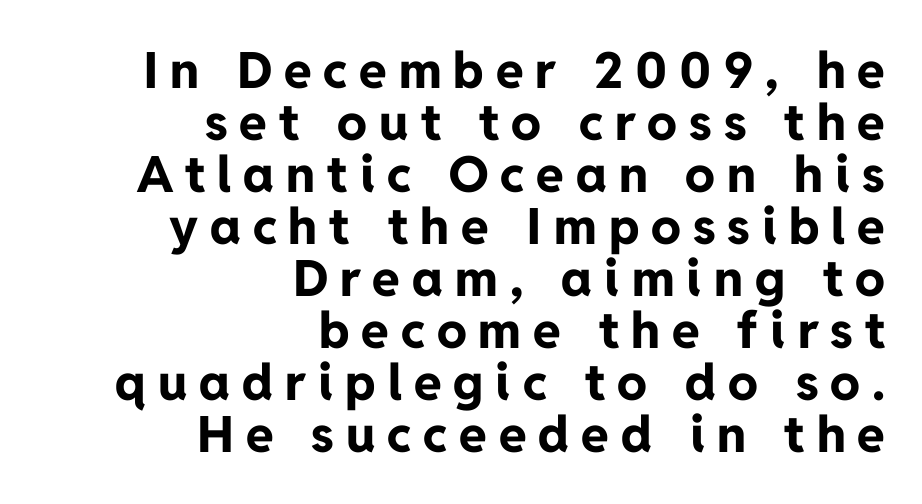
Q: Is the text bold? A: Yes.
Q: Is the text italic (slanted)? A: No, it is upright.
Q: Is the typeface a serif or a sans-serif typeface? A: Sans-serif.
Q: Is the text underlined? A: No.
Q: How is the paragraph aligned? A: Right-aligned.
Q: Is the spacing between letters normal or unusually wide? A: Unusually wide.
Q: Is the spacing between lines tight, normal or loose? A: Tight.
Q: Width (condensed, normal, or wide)? A: Normal.
Q: Stroke contrast? A: Low.
Q: x-height? A: Medium.
Q: Monospaced? A: No.
